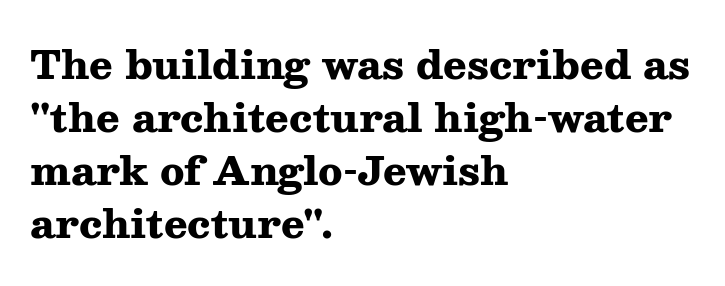
{"serif": "yes", "italic": "no", "bold": "yes", "weight": "heavy", "width": "wide", "stroke_contrast": "medium", "x_height": "medium", "monospaced": "no", "underline": "no", "align": "left", "line_spacing": "normal", "line_spacing_ratio": 1.36, "letter_spacing": "normal", "letter_spacing_em": 0.0, "glyph_px": 39}
